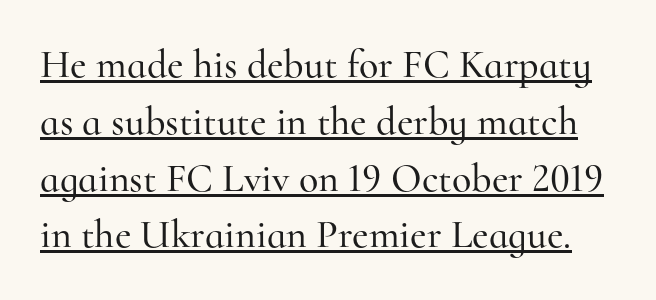
The glyphs in this specimen are seriffed. The rows are spaced the way most documents space them. It's the straight-up-and-down kind of type. Standard letterfit; no display-style spreading of the glyphs. The words here are underlined.
